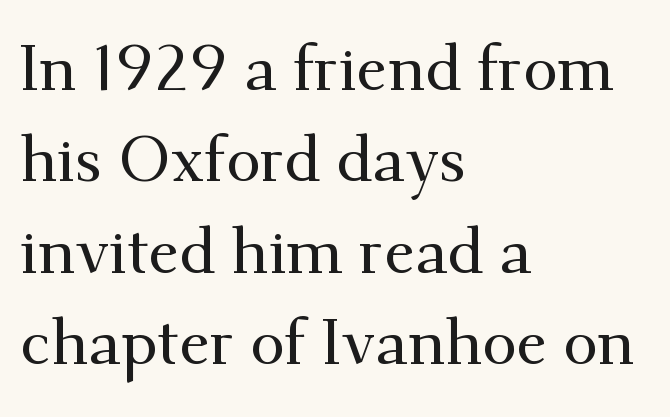
Regular leading. Serifs: yes, visible at the terminals of the letterforms. Ascenders rise straight up at ninety degrees. Left-aligned paragraph, ragged on the right. This rendering leaves character spacing at its baseline value.
